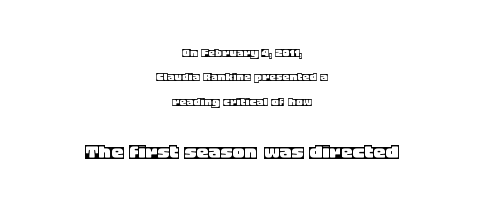
{"italic": "no", "underline": "no", "align": "center", "line_spacing_ratio": 1.75, "letter_spacing": "normal", "letter_spacing_em": 0.0, "larger_block": "second", "size_ratio": 1.71, "glyph_px": 24}
